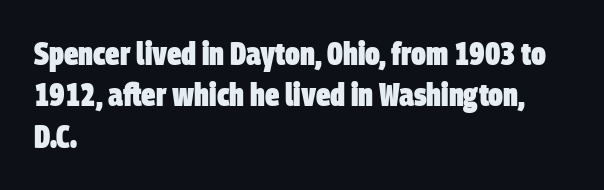
The image shows 32 px heavy, condensed sans-serif type; set left-aligned, normal line spacing (1.29x), normal letter spacing, not underlined; low stroke contrast and a large x-height.
